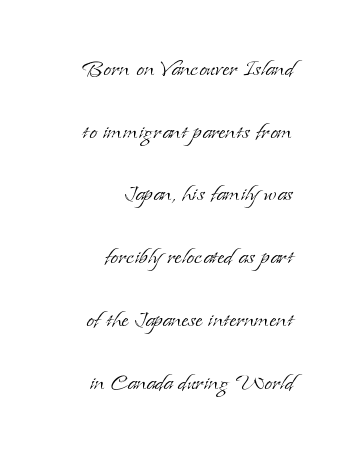
This sample has the flowing, uneven cadence of proportional lettering. The block of text is sparse from top to bottom, with ample space between rows. Underlining? Definitely not there.
